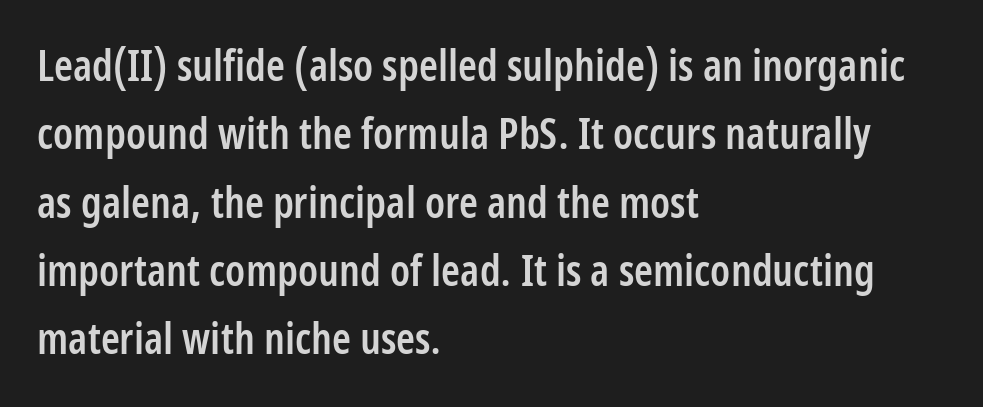
Q: Is the text bold? A: Semi-bold.
Q: Is the text italic (slanted)? A: No, it is upright.
Q: Is the typeface a serif or a sans-serif typeface? A: Sans-serif.
Q: Is the text underlined? A: No.
Q: How is the paragraph aligned? A: Left-aligned.
Q: Is the spacing between letters normal or unusually wide? A: Normal.
Q: Is the spacing between lines tight, normal or loose? A: Normal.
Q: Width (condensed, normal, or wide)? A: Condensed.
Q: Stroke contrast? A: Low.
Q: x-height? A: Medium.
Q: Monospaced? A: No.
